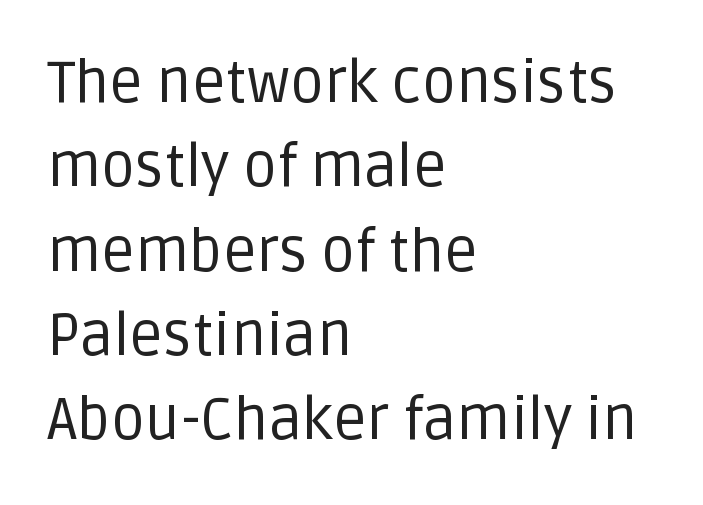
Q: Is the text bold? A: No.
Q: Is the text italic (slanted)? A: No, it is upright.
Q: Is the typeface a serif or a sans-serif typeface? A: Sans-serif.
Q: Is the text underlined? A: No.
Q: How is the paragraph aligned? A: Left-aligned.
Q: Is the spacing between letters normal or unusually wide? A: Normal.
Q: Is the spacing between lines tight, normal or loose? A: Normal.
Q: Width (condensed, normal, or wide)? A: Normal.
Q: Stroke contrast? A: Low.
Q: x-height? A: Large.
Q: Monospaced? A: No.
